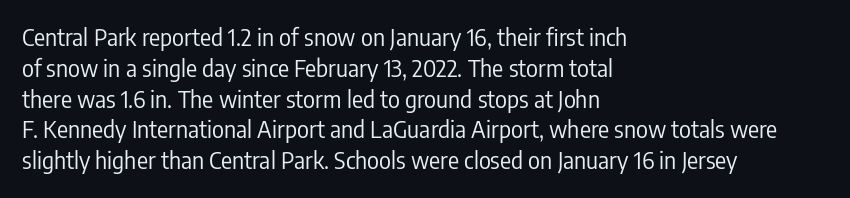
Descenders are the only things crossing below the line. The font sits on the lighter half of the weight spectrum, regular included. Does the copy run flush right? No — it runs flush left. Vertically, the passage feels balanced, rows spaced as you'd expect.
